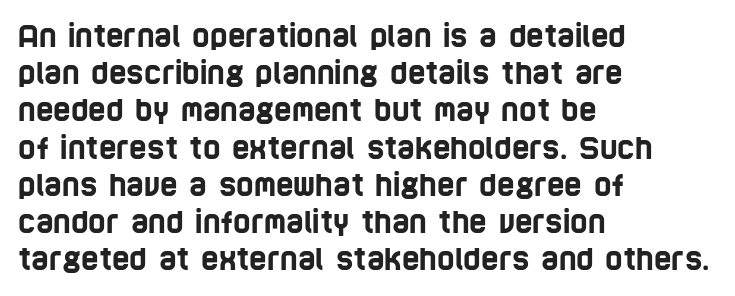
{"serif": "no", "width": "condensed", "stroke_contrast": "low", "x_height": "large", "monospaced": "no", "underline": "no", "align": "left", "line_spacing_ratio": 1.24, "letter_spacing": "normal", "letter_spacing_em": 0.0, "glyph_px": 30}
